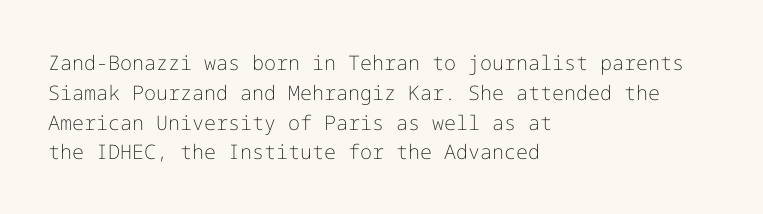
The image shows 20 px text type, upright; set left-aligned, normal line spacing (1.49x), normal letter spacing, not underlined.
